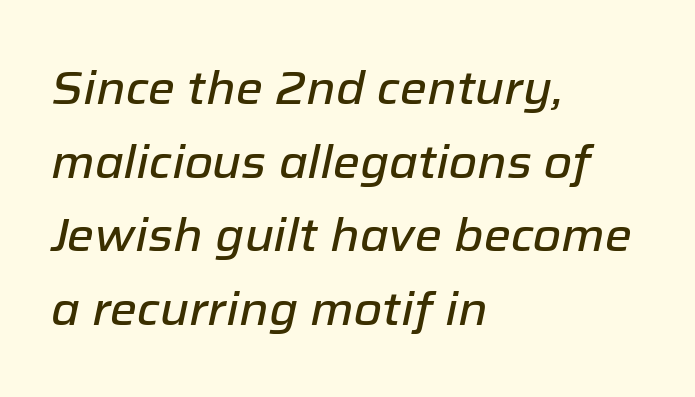
This sample has the flowing, uneven cadence of proportional lettering. Words appear dense and cohesive because spacing is normal. This block has exactly the height ordinary leading produces. Type without underlining.
